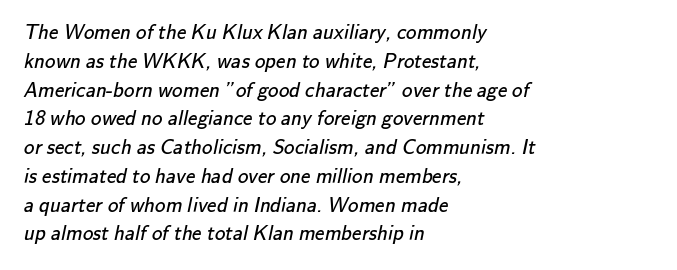
The image shows 21 px text type; set left-aligned, normal line spacing (1.37x), normal letter spacing, not underlined.
